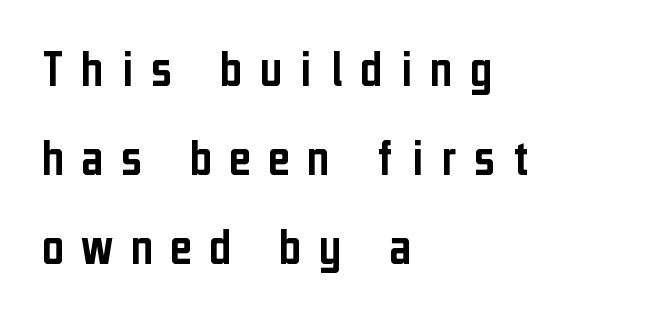
Q: Is the text italic (slanted)? A: No, it is upright.
Q: Is the typeface a serif or a sans-serif typeface? A: Sans-serif.
Q: Is the text underlined? A: No.
Q: How is the paragraph aligned? A: Left-aligned.
Q: Is the spacing between letters normal or unusually wide? A: Unusually wide.
Q: Is the spacing between lines tight, normal or loose? A: Normal.
Q: Width (condensed, normal, or wide)? A: Condensed.
Q: Stroke contrast? A: Low.
Q: x-height? A: Medium.
Q: Monospaced? A: No.
